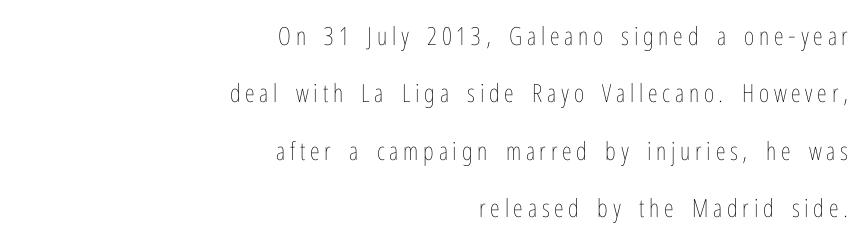
{"italic": "no", "bold": "no", "underline": "no", "align": "right", "line_spacing": "loose", "line_spacing_ratio": 2.3, "glyph_px": 25}
